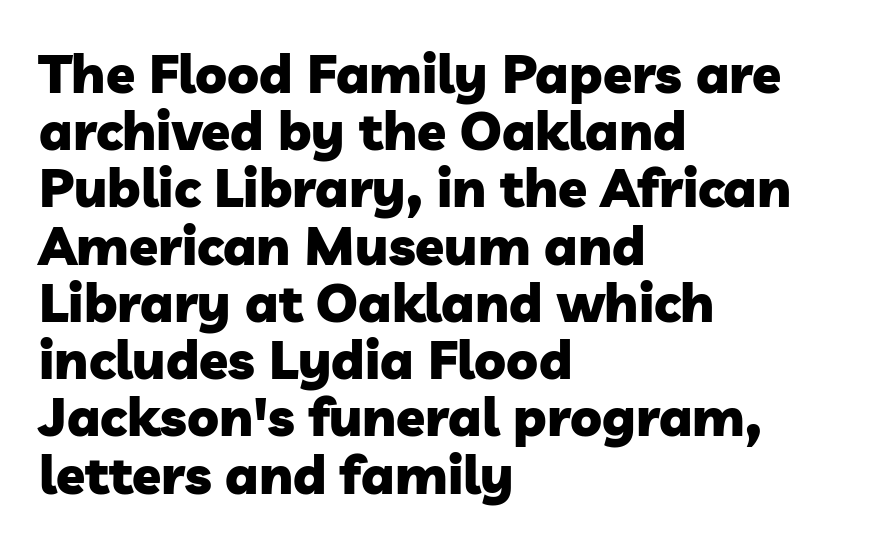
The string is rendered with underlining switched off. Very little white space separates one row of letters from the next. The font family rendered here belongs to the sans-serif group. Every letter is thick-stroked: bold, no question. Note the varied advance widths — an 'i' is clearly narrower than an 'm'.
